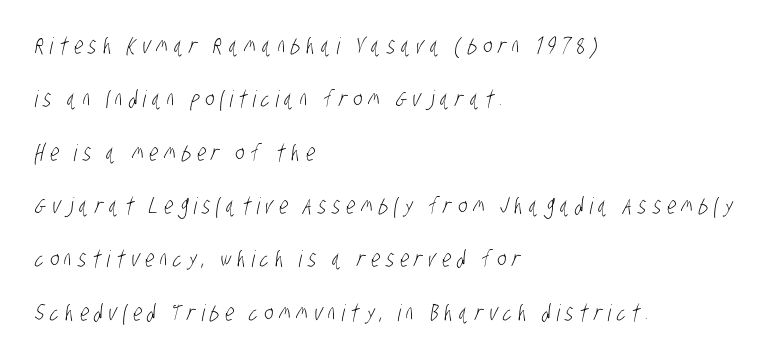
The image shows 23 px text type; set left-aligned, loose line spacing (2.32x), unusually wide letter spacing (+0.26 em), not underlined.
